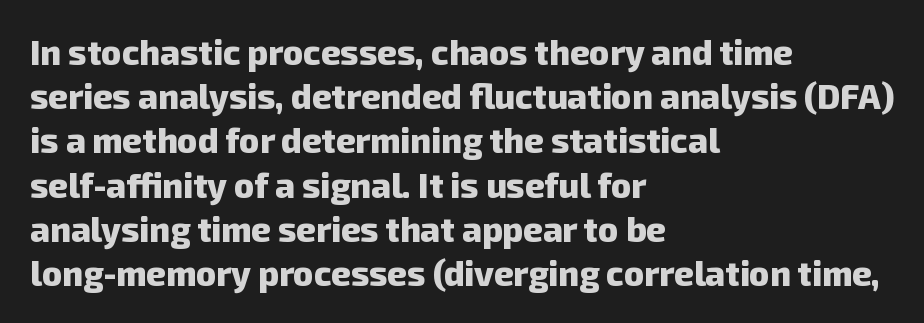
Q: Is the text bold? A: Yes.
Q: Is the typeface a serif or a sans-serif typeface? A: Sans-serif.
Q: Is the text underlined? A: No.
Q: How is the paragraph aligned? A: Left-aligned.
Q: Is the spacing between letters normal or unusually wide? A: Normal.
Q: Is the spacing between lines tight, normal or loose? A: Normal.
Q: Width (condensed, normal, or wide)? A: Normal.
Q: Stroke contrast? A: Low.
Q: x-height? A: Medium.
Q: Monospaced? A: No.
